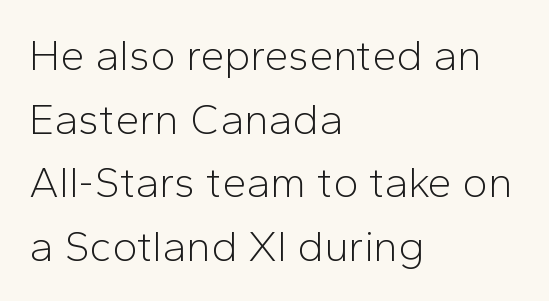
Layout note: lines flush left. Weight: not bold — regular or lighter. Characters follow at the spacing the type designer built in. Unmarked baselines from the first word to the last.
